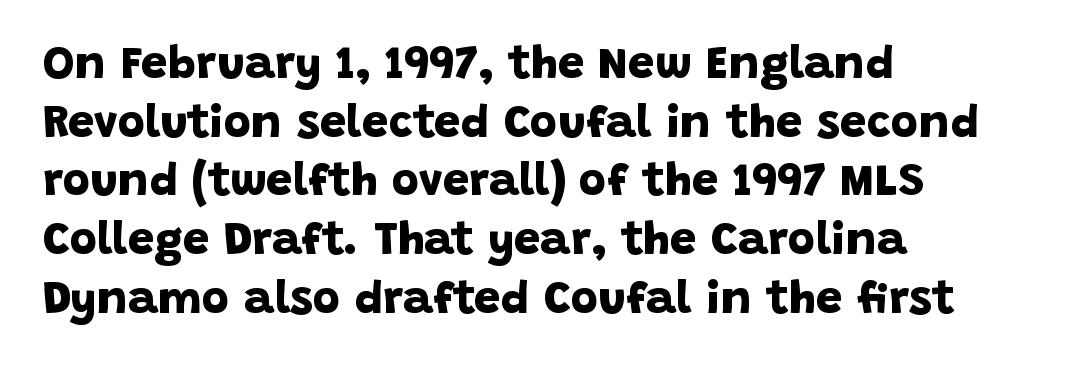
The image shows 47 px bold sans-serif type; set left-aligned, normal line spacing (1.25x), normal letter spacing, not underlined; low stroke contrast and a large x-height.
